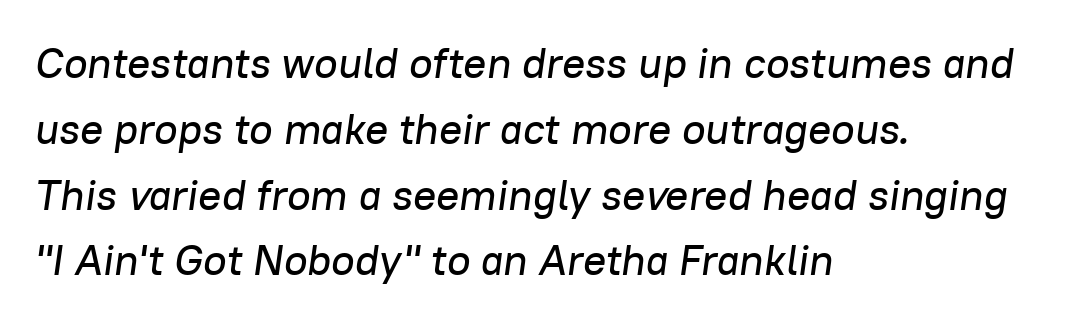
{"italic": "yes", "lean": "right", "slant_degrees": 8, "width": "normal", "stroke_contrast": "low", "x_height": "medium", "monospaced": "no", "underline": "no", "align": "left", "line_spacing": "normal", "line_spacing_ratio": 1.53, "letter_spacing": "normal", "letter_spacing_em": 0.0, "glyph_px": 43}
